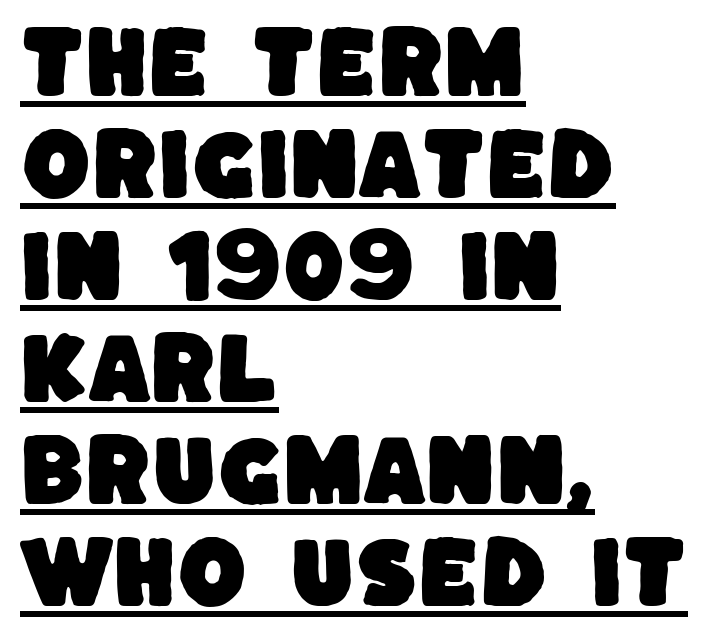
Q: Is the typeface a serif or a sans-serif typeface? A: Sans-serif.
Q: Is the text underlined? A: Yes.
Q: How is the paragraph aligned? A: Left-aligned.
Q: Is the spacing between letters normal or unusually wide? A: Normal.
Q: Is the spacing between lines tight, normal or loose? A: Normal.
Q: Width (condensed, normal, or wide)? A: Normal.
Q: Stroke contrast? A: Low.
Q: x-height? A: Large.
Q: Monospaced? A: No.
